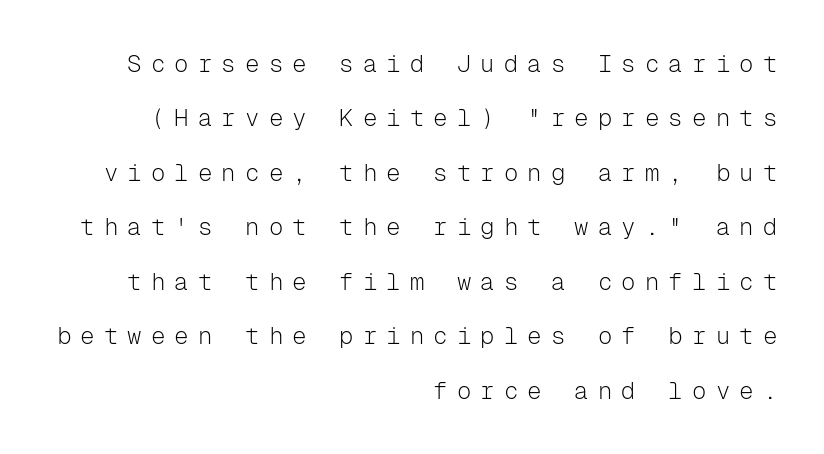
{"italic": "no", "bold": "no", "underline": "no", "align": "right", "line_spacing": "loose", "line_spacing_ratio": 2.27, "letter_spacing": "wide", "letter_spacing_em": 0.38, "glyph_px": 24}
